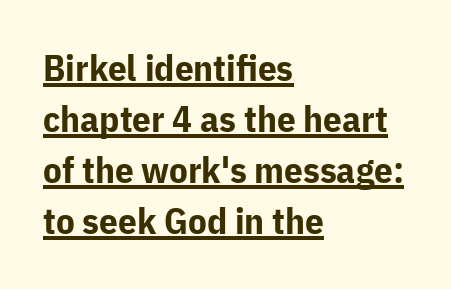
Q: Is the text bold? A: Yes.
Q: Is the text italic (slanted)? A: No, it is upright.
Q: Is the typeface a serif or a sans-serif typeface? A: Sans-serif.
Q: Is the text underlined? A: Yes.
Q: How is the paragraph aligned? A: Left-aligned.
Q: Is the spacing between letters normal or unusually wide? A: Normal.
Q: Is the spacing between lines tight, normal or loose? A: Normal.
Q: Width (condensed, normal, or wide)? A: Normal.
Q: Stroke contrast? A: Low.
Q: x-height? A: Medium.
Q: Monospaced? A: No.
